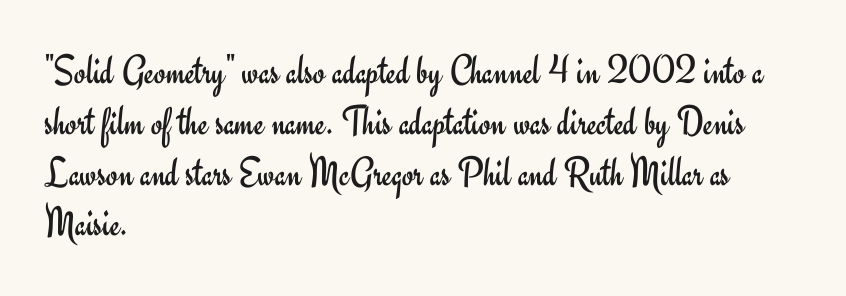
{"serif": "no", "bold": "no", "weight": "regular", "width": "normal", "stroke_contrast": "low", "x_height": "small", "monospaced": "no", "underline": "no", "align": "left", "line_spacing_ratio": 1.21, "letter_spacing": "normal", "letter_spacing_em": 0.0, "glyph_px": 42}
